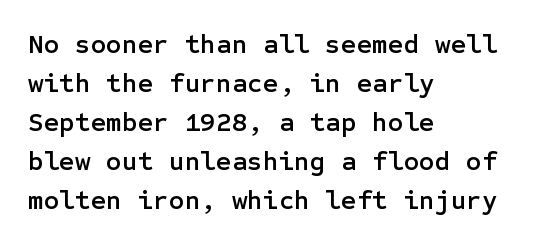
Q: Is the text italic (slanted)? A: No, it is upright.
Q: Is the text underlined? A: No.
Q: How is the paragraph aligned? A: Left-aligned.
Q: Is the spacing between letters normal or unusually wide? A: Normal.
Q: Is the spacing between lines tight, normal or loose? A: Normal.
